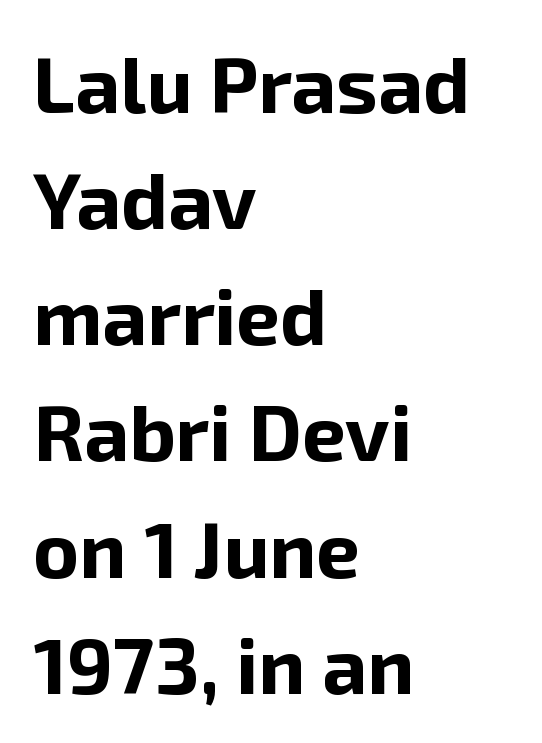
Here the designer chose a conventional face with non-uniform glyph widths. Caption: bold face, heavy strokes. Clear beneath every line of the passage. Unlike italic type, these characters show no tilt at all. The paragraph shown leans on its left margin. Check where the strokes stop: nothing finishes them off — pure sans.
